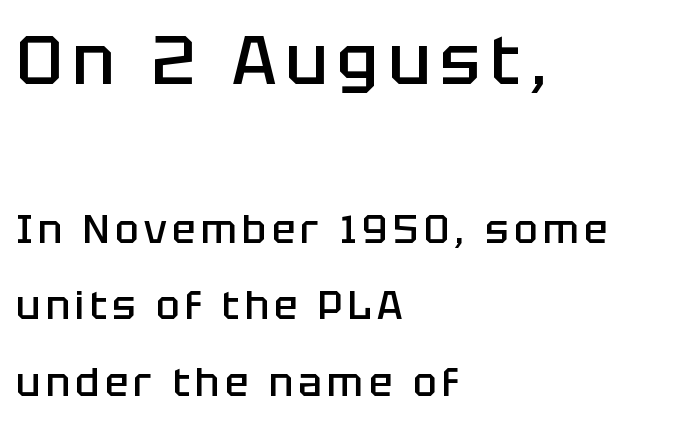
{"serif": "no", "italic": "no", "bold": "semi", "weight": "semibold", "width": "normal", "stroke_contrast": "low", "x_height": "large", "monospaced": "no", "underline": "no", "align": "left", "line_spacing": "loose", "line_spacing_ratio": 1.96, "larger_block": "first", "size_ratio": 1.74, "glyph_px": 68}
